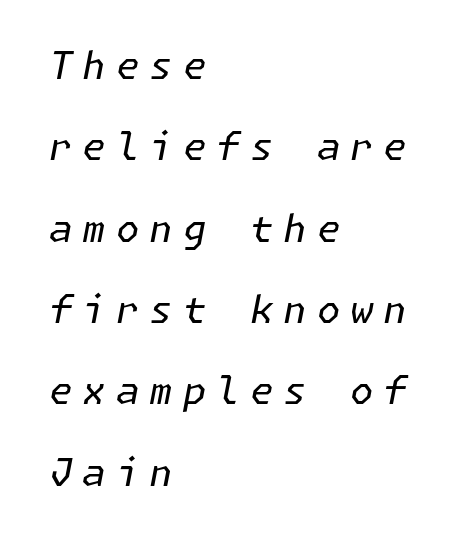
Interline gaps are noticeably wide in this sample. The specimen reads as italic at a glance. Type without underlining. These lines are set flush left with a ragged right edge. The passage shown is not bold in any degree. Look at the tracking — it's clearly loosened, letters drifting apart.
